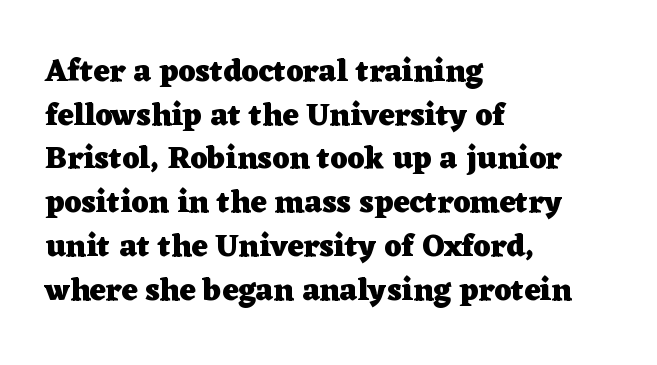
Q: Is the text bold? A: Yes.
Q: Is the text italic (slanted)? A: No, it is upright.
Q: Is the typeface a serif or a sans-serif typeface? A: Serif.
Q: Is the text underlined? A: No.
Q: How is the paragraph aligned? A: Left-aligned.
Q: Is the spacing between letters normal or unusually wide? A: Normal.
Q: Is the spacing between lines tight, normal or loose? A: Normal.
Q: Width (condensed, normal, or wide)? A: Wide.
Q: Stroke contrast? A: Low.
Q: x-height? A: Medium.
Q: Monospaced? A: No.
